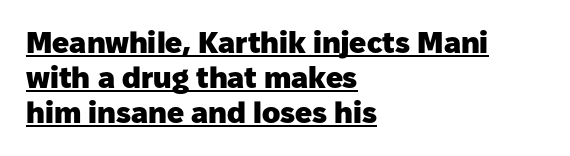
Rendered with straight, roman letterforms. Emphasis is given by a line drawn under the lettering. Is the block centered? No — it sits flush against the left margin. Standard letterfit; no display-style spreading of the glyphs. In terms of letterform style, serifs are entirely absent. Proportional: the letters do not fall into vertical columns.
